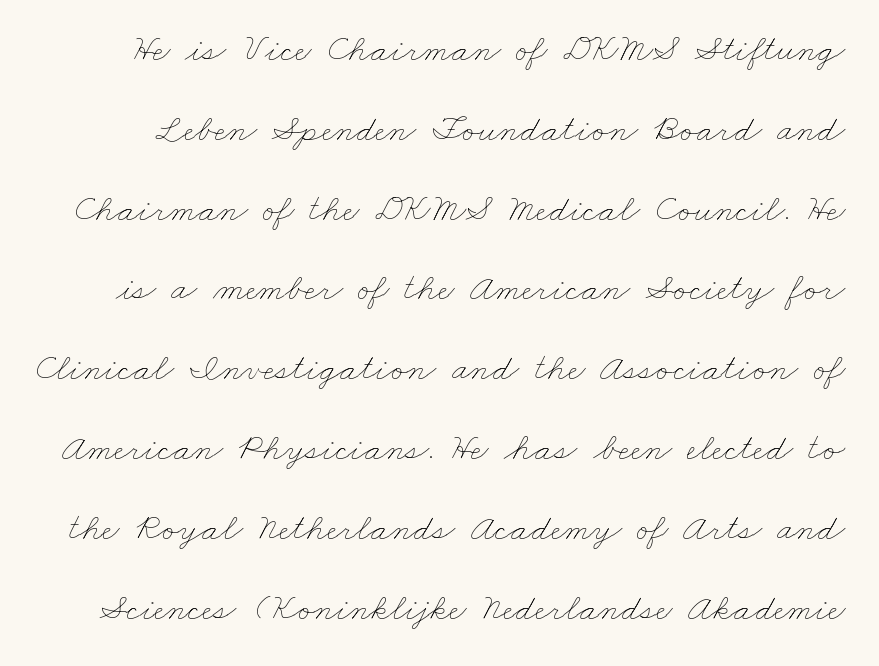
Q: Is the text bold? A: No.
Q: Is the text underlined? A: No.
Q: Is the spacing between letters normal or unusually wide? A: Normal.
Q: Is the spacing between lines tight, normal or loose? A: Loose.
Q: Width (condensed, normal, or wide)? A: Wide.
Q: Stroke contrast? A: Low.
Q: x-height? A: Small.
Q: Monospaced? A: No.
